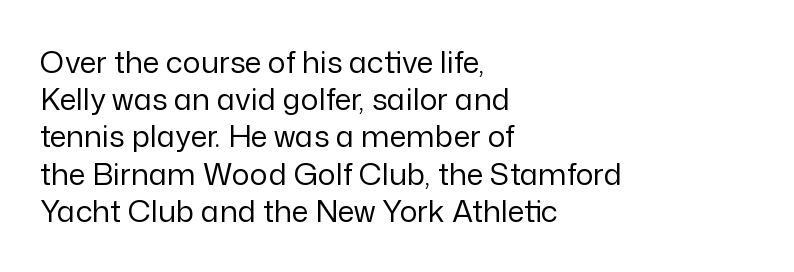
Caption: multi-line text, flush left, ragged right. Descenders are the only things crossing below the line. Posture: vertical. The strokes carry an ordinary text weight at most.
